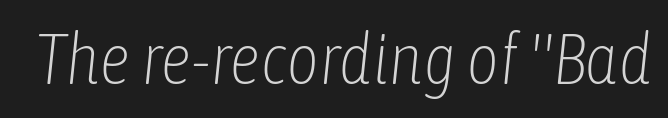
The image shows 71 px light, condensed type, italic (leaning right); set normal letter spacing, not underlined; low stroke contrast and a medium x-height.
